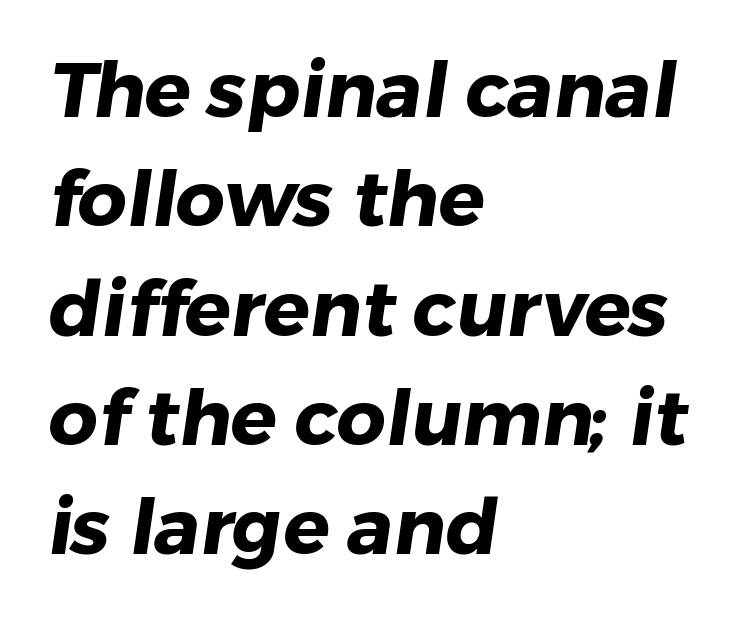
Q: Is the text bold? A: Yes.
Q: Is the typeface a serif or a sans-serif typeface? A: Sans-serif.
Q: Is the text underlined? A: No.
Q: How is the paragraph aligned? A: Left-aligned.
Q: Is the spacing between letters normal or unusually wide? A: Normal.
Q: Is the spacing between lines tight, normal or loose? A: Normal.
Q: Width (condensed, normal, or wide)? A: Normal.
Q: Stroke contrast? A: Low.
Q: x-height? A: Medium.
Q: Monospaced? A: No.
